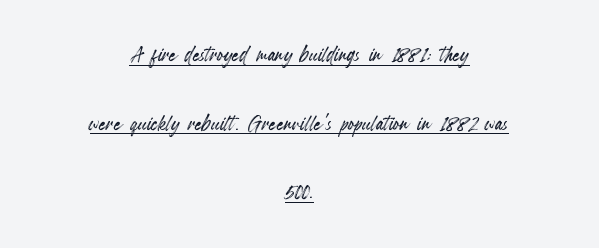
Q: Is the text italic (slanted)? A: Yes.
Q: Is the text underlined? A: Yes.
Q: How is the paragraph aligned? A: Centered.
Q: Is the spacing between letters normal or unusually wide? A: Normal.
Q: Is the spacing between lines tight, normal or loose? A: Loose.
Q: Width (condensed, normal, or wide)? A: Condensed.
Q: x-height? A: Small.
Q: Monospaced? A: No.
